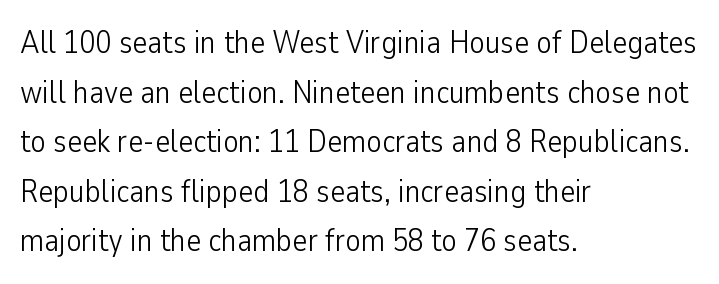
Q: Is the text bold? A: No.
Q: Is the text italic (slanted)? A: No, it is upright.
Q: Is the typeface a serif or a sans-serif typeface? A: Sans-serif.
Q: Is the text underlined? A: No.
Q: How is the paragraph aligned? A: Left-aligned.
Q: Is the spacing between letters normal or unusually wide? A: Normal.
Q: Is the spacing between lines tight, normal or loose? A: Normal.
Q: Width (condensed, normal, or wide)? A: Condensed.
Q: Stroke contrast? A: Low.
Q: x-height? A: Medium.
Q: Monospaced? A: No.
